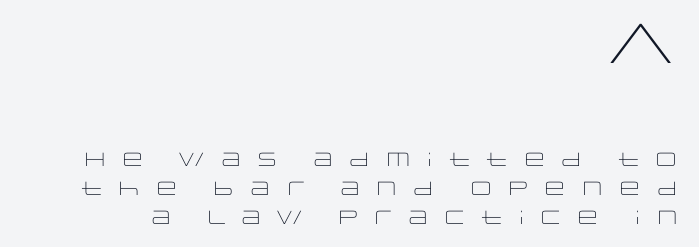
The image shows 56 px light, wide sans-serif type, upright; set right-aligned, normal line spacing (1.55x), unusually wide letter spacing (+0.46 em), not underlined; the first (top) block is 2.95x larger; low stroke contrast and a large x-height.
